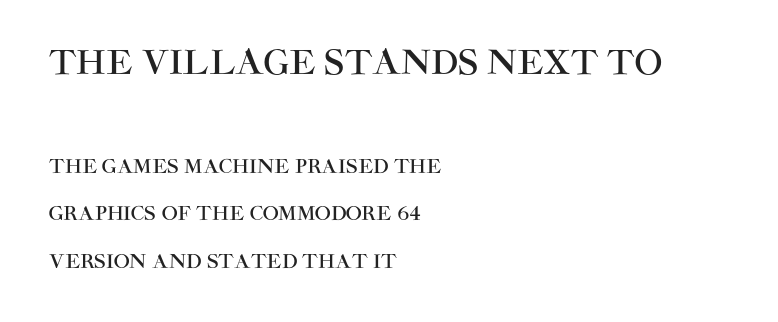
The axis of the letterforms is exactly vertical. Between these two stacked blocks, the higher one wins on size. Alignment: flush left. A typesetter would call this proportional, since set widths differ per character. Descenders are the only things crossing below the line.
